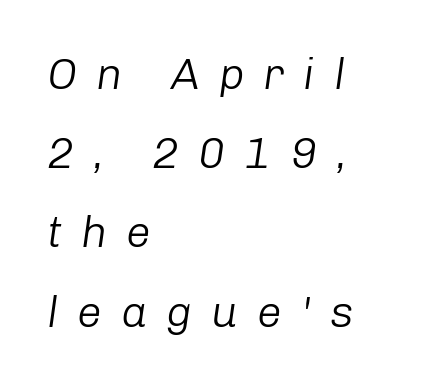
Q: Is the text bold? A: No.
Q: Is the text italic (slanted)? A: Yes, it leans right by about 8 degrees.
Q: Is the text underlined? A: No.
Q: How is the paragraph aligned? A: Left-aligned.
Q: Is the spacing between letters normal or unusually wide? A: Unusually wide.
Q: Width (condensed, normal, or wide)? A: Normal.
Q: Stroke contrast? A: Low.
Q: x-height? A: Medium.
Q: Monospaced? A: No.
